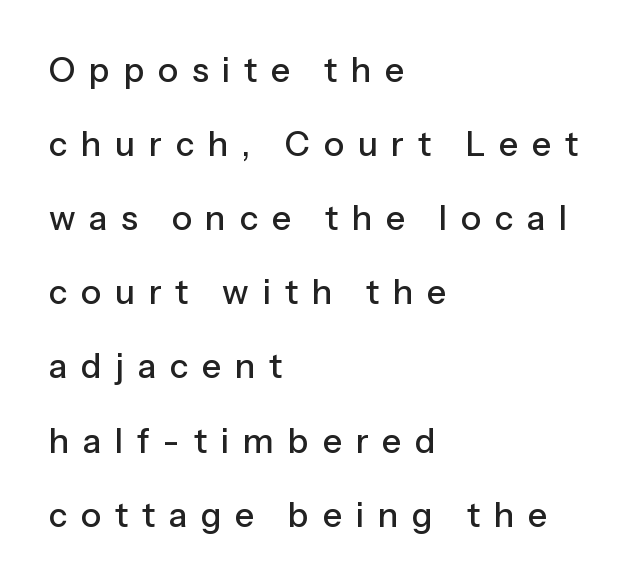
The image shows 34 px sans-serif type, upright; set left-aligned, loose line spacing (2.18x), unusually wide letter spacing (+0.4 em), not underlined; low stroke contrast and a medium x-height.
